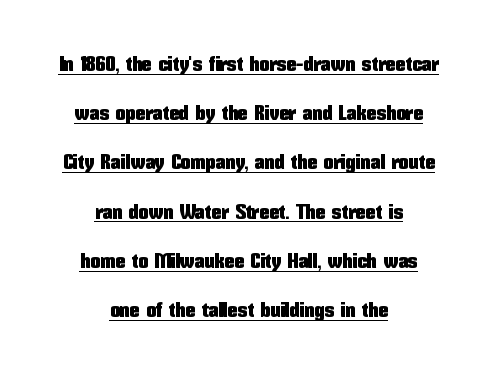
Nope, not italic — everything's standing straight. This sample trades compactness for vertical openness between lines. Is there an underline? Yes — a line sits under the letters. A typesetter would call this zero additional tracking. If you folded the block vertically in half, each line would mirror itself in length.
